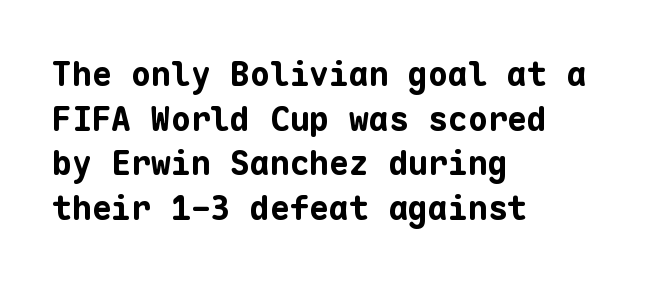
The image shows 33 px bold sans-serif type, upright, monospaced; set left-aligned, normal line spacing (1.35x), normal letter spacing, not underlined; low stroke contrast and a medium x-height.
